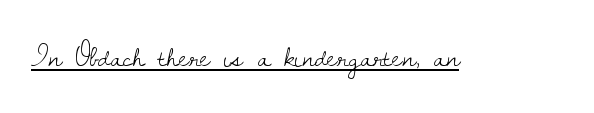
The image shows 31 px light serif type; set normal letter spacing, underlined; low stroke contrast and a small x-height.
